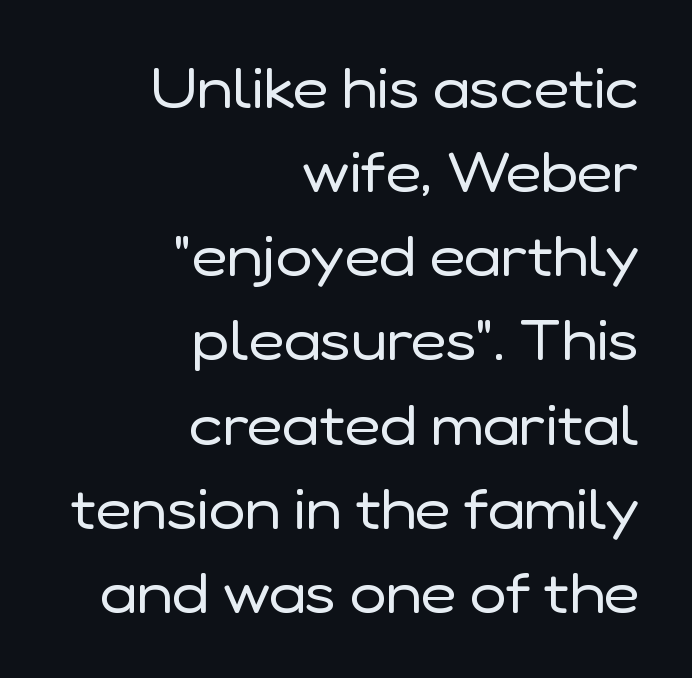
This is sans-serif lettering, the kind often seen on screens and signage. The space beneath each line is pristine and unruled. A quiet, ordinary-to-light weight characterises the typeface. Nope, not italic — everything's standing straight. Words appear dense and cohesive because spacing is normal. Leftover space on each line is placed entirely before the opening word.
